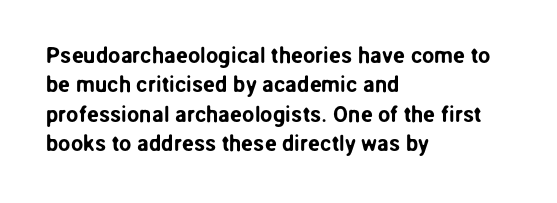
{"italic": "no", "underline": "no", "align": "left", "line_spacing": "normal", "line_spacing_ratio": 1.33, "letter_spacing": "normal", "letter_spacing_em": 0.0, "glyph_px": 22}
